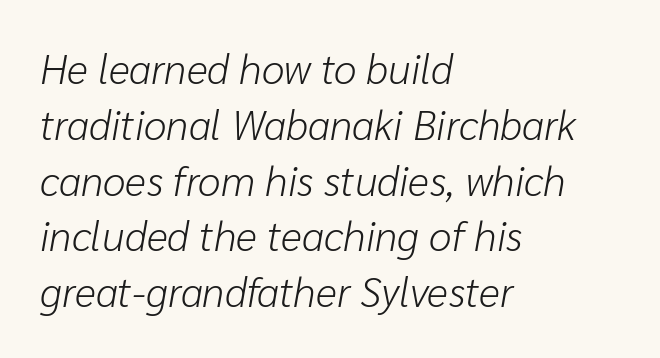
{"italic": "yes", "lean": "right", "slant_degrees": 10, "bold": "no", "weight": "light", "width": "normal", "stroke_contrast": "low", "x_height": "medium", "monospaced": "no", "underline": "no", "align": "left", "line_spacing": "normal", "line_spacing_ratio": 1.36, "letter_spacing": "normal", "letter_spacing_em": 0.0, "glyph_px": 41}
